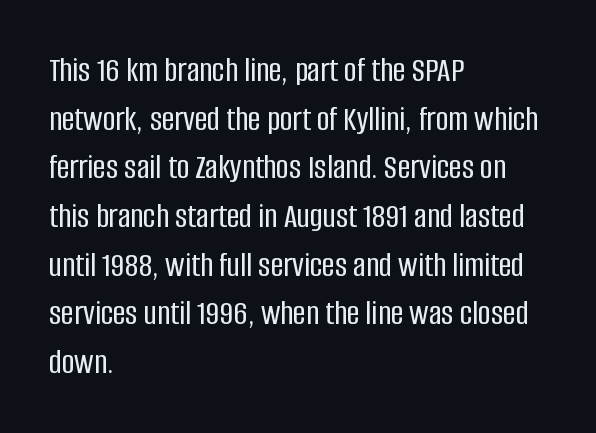
This is the regular roman posture of the typeface. The gaps between neighbouring characters are ordinary and unremarkable. Words float on clear page, feet unadorned. Font category for this specimen: sans-serif.
